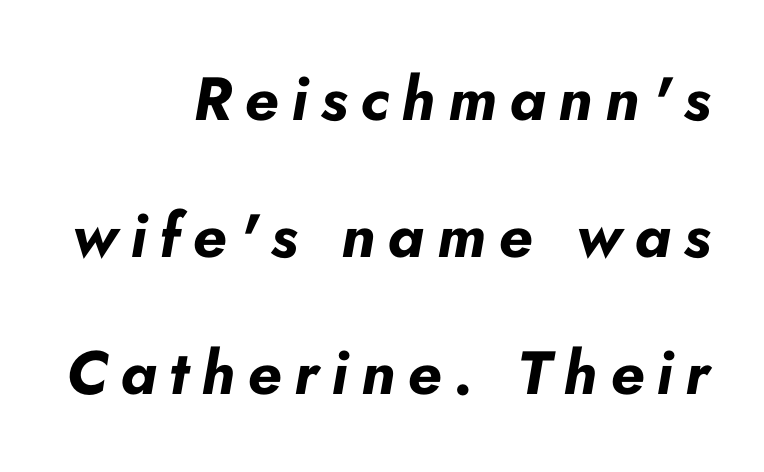
All the whitespace from short lines collects on the left. Leading is clearly above the norm, producing a sparse column. Only glyphs here, with clear space below each row. What weight is shown? A full bold with thick strokes.
